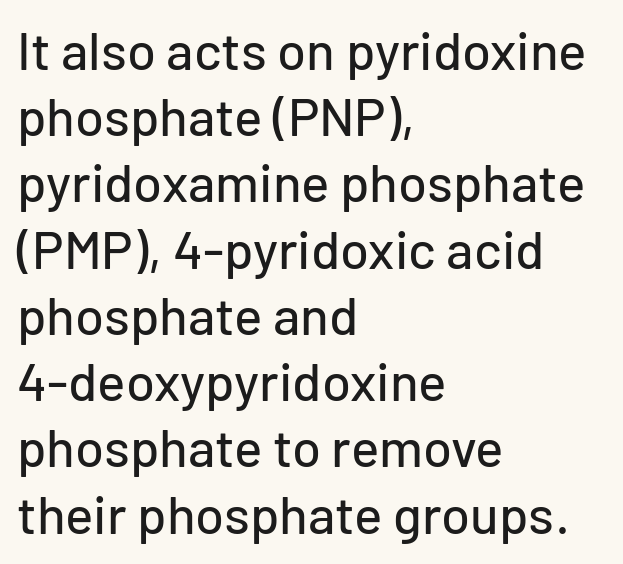
The paragraph shown leans on its left margin. The lines sit at an ordinary, default distance from one another. Classification — sans serif. Here the designer chose a conventional face with non-uniform glyph widths.
